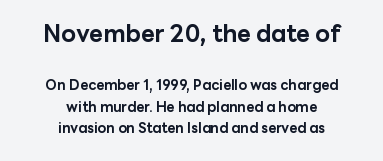
{"italic": "no", "bold": "yes", "underline": "no", "align": "center", "line_spacing": "normal", "line_spacing_ratio": 1.51, "letter_spacing": "normal", "letter_spacing_em": 0.0, "larger_block": "first", "size_ratio": 1.71, "glyph_px": 24}
